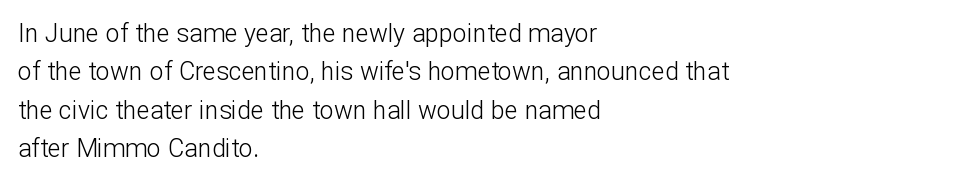
This sample uses an upright cut, with every glyph sitting square on the baseline. The string is rendered with underlining switched off. Tracking value appears to be zero — textbook default spacing. The lines in this sample share a left origin and differ only in where they stop. Vertical spacing — default.
